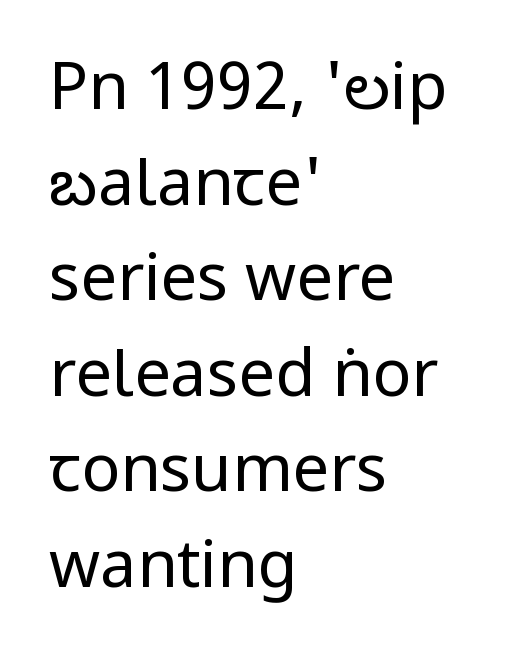
The image shows 65 px regular-weight, condensed sans-serif type, upright; set left-aligned, normal line spacing (1.47x), normal letter spacing, not underlined; low stroke contrast and a large x-height.
